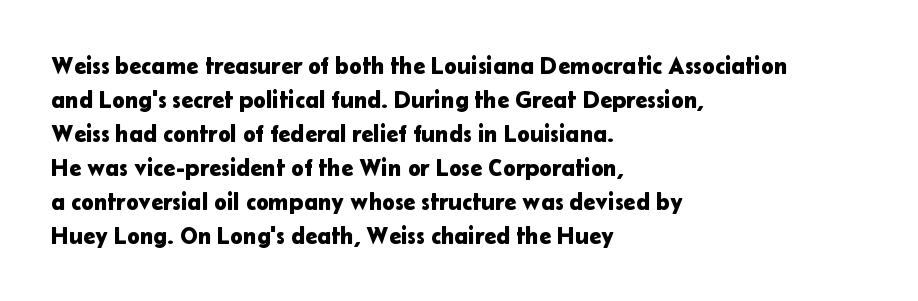
Each word holds together tightly as a unit, with standard inter-letter gaps. Horizontally, the lines are justified to the leading edge only. Check the space under the baseline: it is left empty. Leading matches the norm, producing a regular column.
